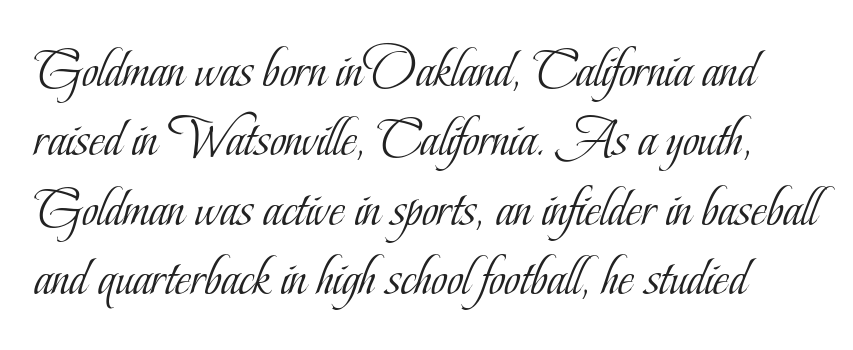
Clear beneath every line of the passage. Font category for this specimen: serif. Is this a fixed-width face? No — the glyphs have proportional, varying widths.
